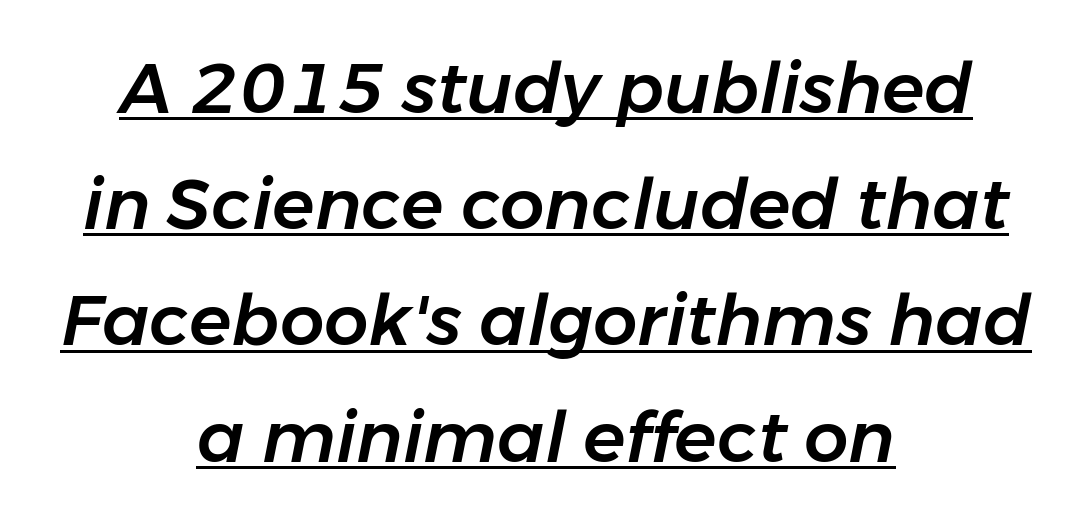
The image shows 70 px text type, italic (leaning right); set centered, normal line spacing (1.66x), normal letter spacing, underlined; low stroke contrast and a medium x-height.
